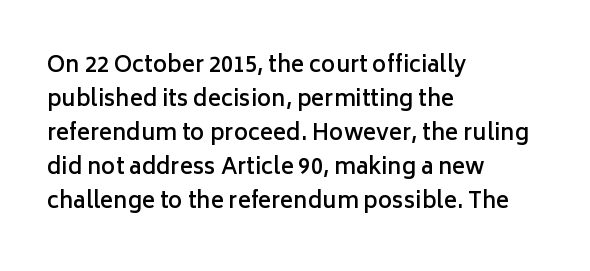
{"italic": "no", "bold": "semi", "underline": "no", "align": "left", "line_spacing": "normal", "line_spacing_ratio": 1.55, "letter_spacing": "normal", "letter_spacing_em": 0.0, "glyph_px": 22}
